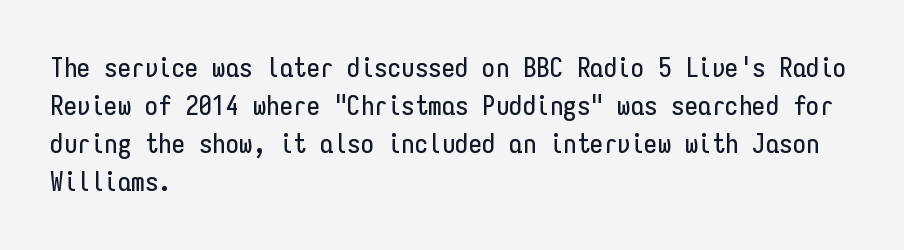
Q: Is the text italic (slanted)? A: No, it is upright.
Q: Is the text underlined? A: No.
Q: How is the paragraph aligned? A: Left-aligned.
Q: Is the spacing between letters normal or unusually wide? A: Normal.
Q: Is the spacing between lines tight, normal or loose? A: Normal.
